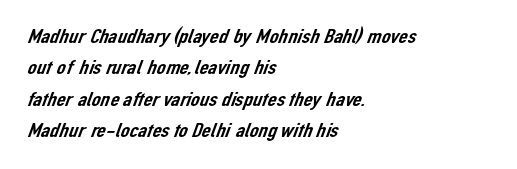
Q: Is the text underlined? A: No.
Q: How is the paragraph aligned? A: Left-aligned.
Q: Is the spacing between letters normal or unusually wide? A: Normal.
Q: Is the spacing between lines tight, normal or loose? A: Normal.
